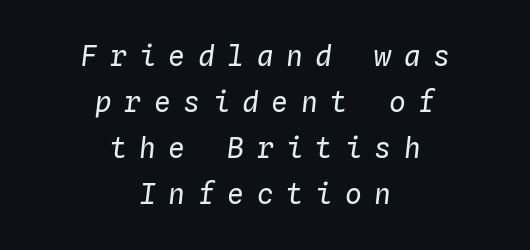
Q: Is the text bold? A: No.
Q: Is the text italic (slanted)? A: Yes, it leans right by about 4 degrees.
Q: Is the text underlined? A: No.
Q: How is the paragraph aligned? A: Centered.
Q: Is the spacing between letters normal or unusually wide? A: Unusually wide.
Q: Is the spacing between lines tight, normal or loose? A: Normal.
Q: Width (condensed, normal, or wide)? A: Normal.
Q: Stroke contrast? A: Low.
Q: x-height? A: Medium.
Q: Monospaced? A: Yes.
